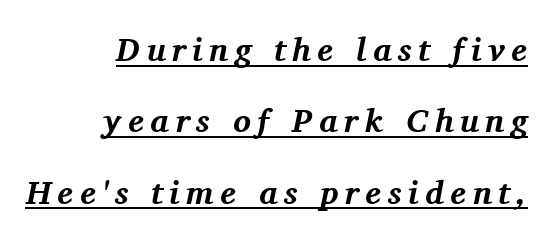
The image shows 33 px bold serif type, italic (leaning right); set right-aligned, loose line spacing (2.16x), unusually wide letter spacing (+0.2 em), underlined; medium stroke contrast and a medium x-height.
